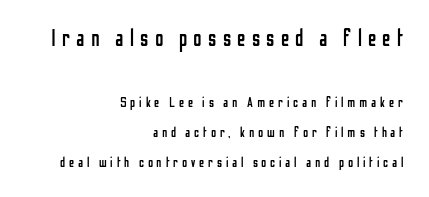
A clean baseline with only descenders dipping below it. The letters stand straight up with perfectly vertical stems. Regarding leading, the lines here are spaced well apart. Here the glyphs are tracked loosely, breaking word shapes into spaced letters.
